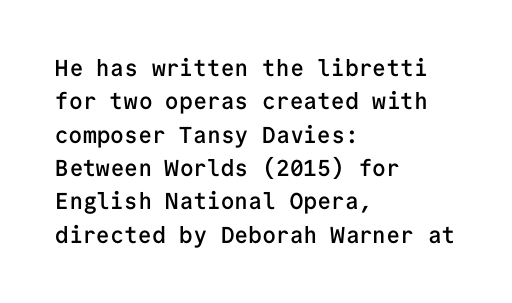
{"italic": "no", "bold": "semi", "underline": "no", "align": "left", "line_spacing": "normal", "line_spacing_ratio": 1.45, "letter_spacing": "normal", "letter_spacing_em": 0.0, "glyph_px": 23}
